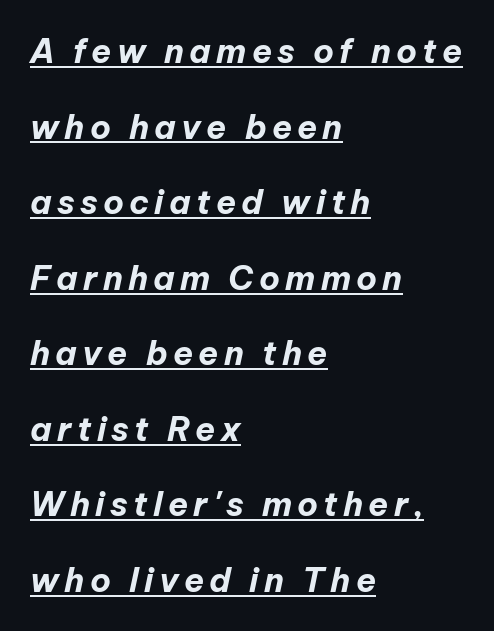
Q: Is the text bold? A: Yes.
Q: Is the text italic (slanted)? A: Yes, it leans right by about 12 degrees.
Q: Is the text underlined? A: Yes.
Q: How is the paragraph aligned? A: Left-aligned.
Q: Is the spacing between lines tight, normal or loose? A: Loose.
Q: Width (condensed, normal, or wide)? A: Normal.
Q: Stroke contrast? A: Low.
Q: x-height? A: Medium.
Q: Monospaced? A: No.
